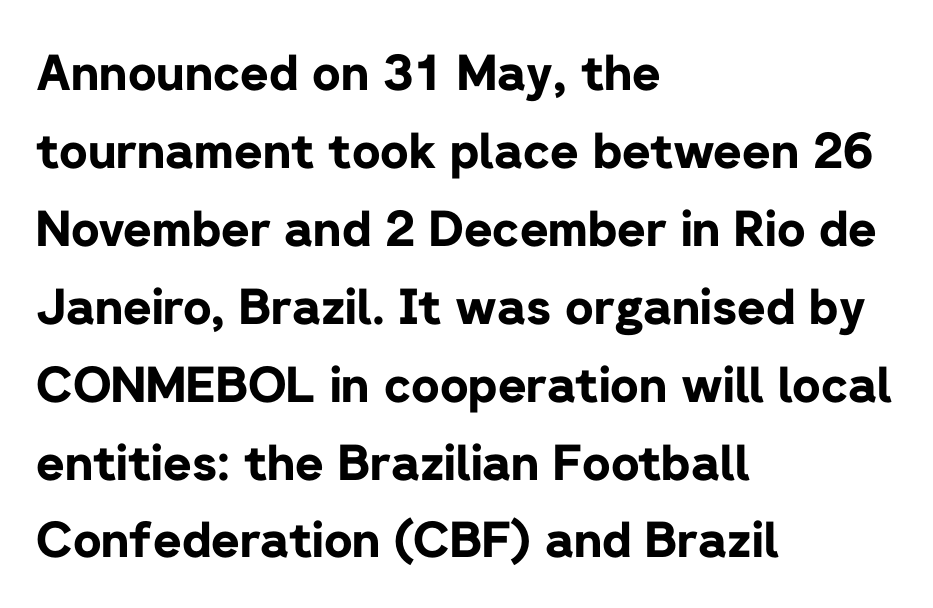
Q: Is the text bold? A: Yes.
Q: Is the text italic (slanted)? A: No, it is upright.
Q: Is the typeface a serif or a sans-serif typeface? A: Sans-serif.
Q: Is the text underlined? A: No.
Q: How is the paragraph aligned? A: Left-aligned.
Q: Is the spacing between letters normal or unusually wide? A: Normal.
Q: Is the spacing between lines tight, normal or loose? A: Normal.
Q: Width (condensed, normal, or wide)? A: Normal.
Q: Stroke contrast? A: Low.
Q: x-height? A: Medium.
Q: Monospaced? A: No.
